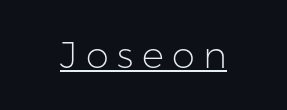
The image shows 37 px light sans-serif type, upright; set centered, unusually wide letter spacing (+0.23 em), underlined; low stroke contrast and a medium x-height.
